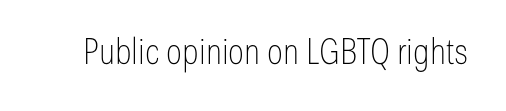
These lines keep a tight, regular rhythm from letter to letter. What kind of face is this? One without serifs — a sans. Character widths vary here, with narrow letters taking less room than wide ones. Is there any slant? The stems are plumb. Vertical stems look standard width or narrower in stroke.
